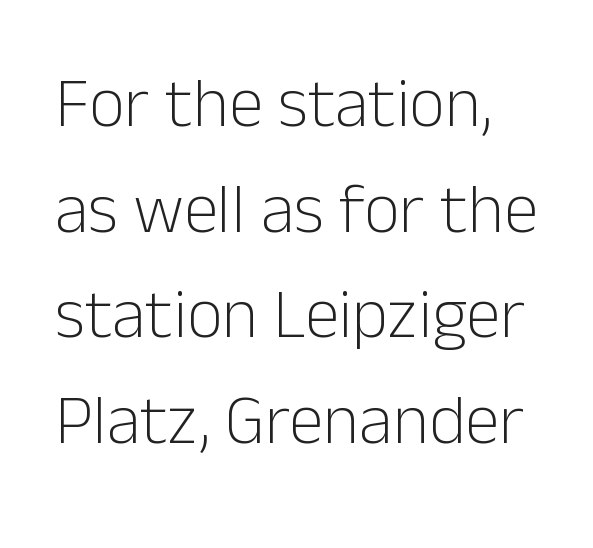
Type style note: lacks serifs. Compared with typical body copy, the letter spacing here is the same. This sample has the flowing, uneven cadence of proportional lettering. The glyphs are unaccompanied by any horizontal stroke below them. Unbolded letterforms with no extra heft. Horizontal bands of white between lines are of average thickness.
